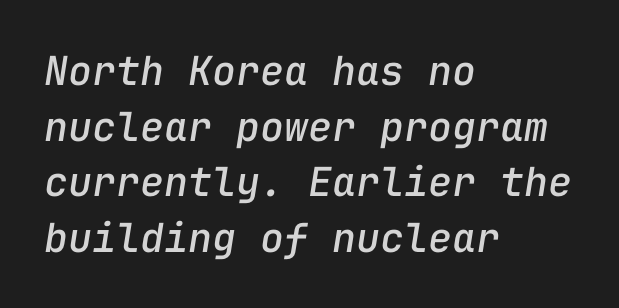
Q: Is the text italic (slanted)? A: Yes, it leans right by about 9 degrees.
Q: Is the text underlined? A: No.
Q: How is the paragraph aligned? A: Left-aligned.
Q: Is the spacing between letters normal or unusually wide? A: Normal.
Q: Is the spacing between lines tight, normal or loose? A: Normal.
Q: Width (condensed, normal, or wide)? A: Normal.
Q: Stroke contrast? A: Low.
Q: x-height? A: Medium.
Q: Monospaced? A: Yes.
